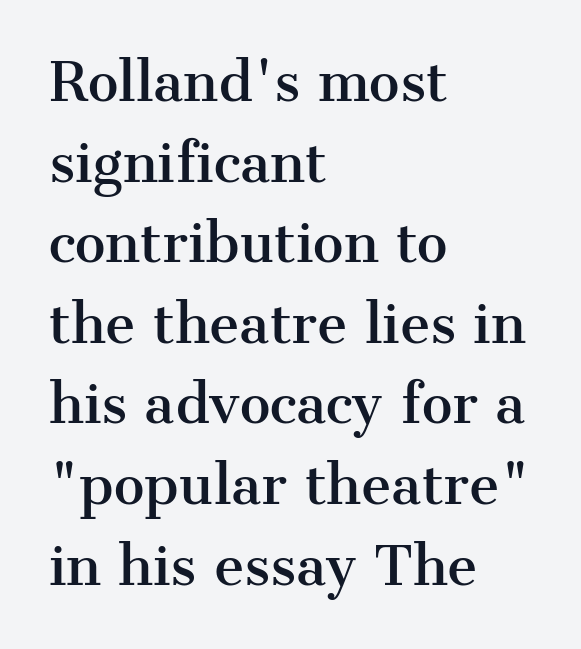
{"serif": "yes", "italic": "no", "width": "normal", "stroke_contrast": "medium", "x_height": "medium", "monospaced": "no", "underline": "no", "align": "left", "line_spacing": "normal", "line_spacing_ratio": 1.55, "letter_spacing": "normal", "letter_spacing_em": 0.0, "glyph_px": 52}
